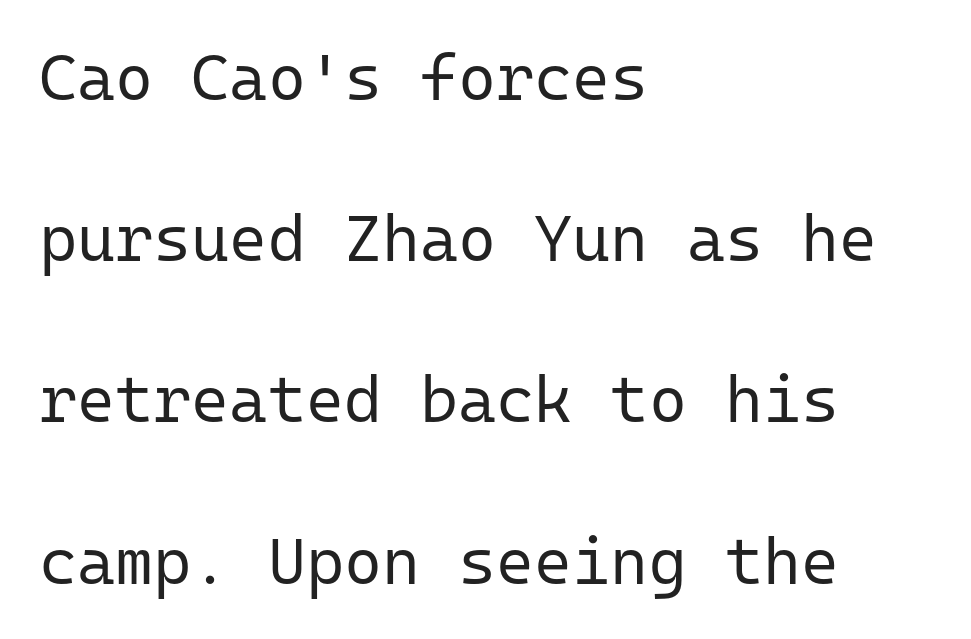
Q: Is the text bold? A: No.
Q: Is the text italic (slanted)? A: No, it is upright.
Q: Is the typeface a serif or a sans-serif typeface? A: Sans-serif.
Q: Is the text underlined? A: No.
Q: How is the paragraph aligned? A: Left-aligned.
Q: Is the spacing between letters normal or unusually wide? A: Normal.
Q: Is the spacing between lines tight, normal or loose? A: Loose.
Q: Width (condensed, normal, or wide)? A: Normal.
Q: Stroke contrast? A: Low.
Q: x-height? A: Medium.
Q: Monospaced? A: Yes.
